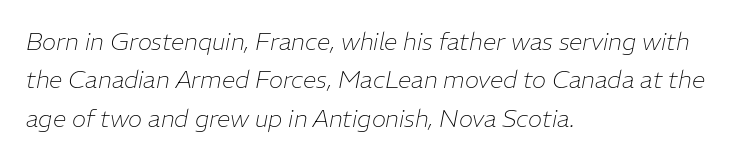
The image shows 24 px text type, italic (leaning right); set left-aligned, normal line spacing (1.6x), normal letter spacing, not underlined.
